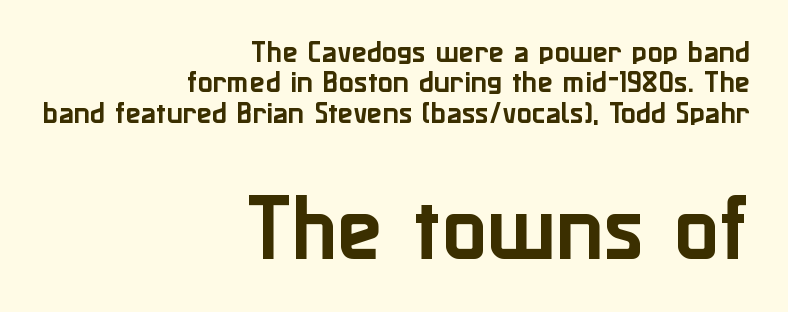
The image shows 74 px sans-serif type, upright; set right-aligned, line spacing 1.22x, normal letter spacing, not underlined; the second (bottom) block is 2.96x larger; low stroke contrast and a medium x-height.
